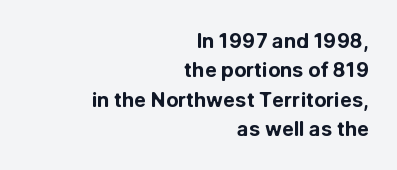
The image shows 20 px bold type, upright; set right-aligned, normal line spacing (1.47x), normal letter spacing, not underlined.
